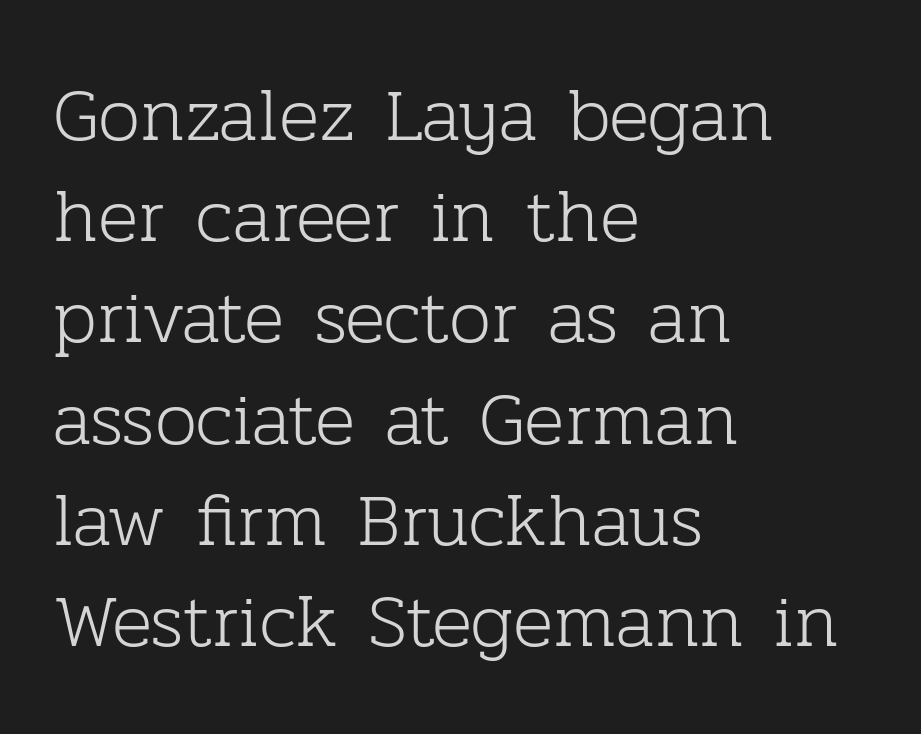
Each letter keeps its own natural width here, so spacing adapts to shape. This is serif lettering, the kind often seen in printed books. Caption: multi-line text, flush left, ragged right. Each row of text sits above clean, open space.
